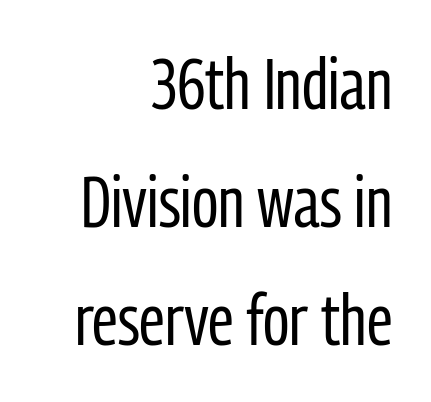
Q: Is the text bold? A: No.
Q: Is the text italic (slanted)? A: No, it is upright.
Q: Is the typeface a serif or a sans-serif typeface? A: Sans-serif.
Q: Is the text underlined? A: No.
Q: How is the paragraph aligned? A: Right-aligned.
Q: Is the spacing between letters normal or unusually wide? A: Normal.
Q: Is the spacing between lines tight, normal or loose? A: Normal.
Q: Width (condensed, normal, or wide)? A: Condensed.
Q: Stroke contrast? A: Low.
Q: x-height? A: Medium.
Q: Monospaced? A: No.
